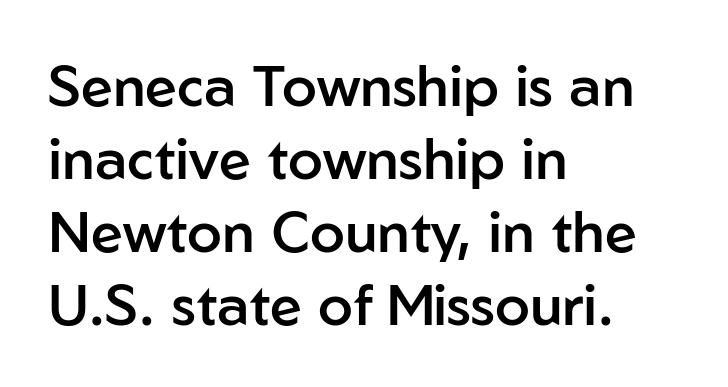
Q: Is the text bold? A: Semi-bold.
Q: Is the text italic (slanted)? A: No, it is upright.
Q: Is the typeface a serif or a sans-serif typeface? A: Sans-serif.
Q: Is the text underlined? A: No.
Q: How is the paragraph aligned? A: Left-aligned.
Q: Is the spacing between letters normal or unusually wide? A: Normal.
Q: Is the spacing between lines tight, normal or loose? A: Normal.
Q: Width (condensed, normal, or wide)? A: Normal.
Q: Stroke contrast? A: Low.
Q: x-height? A: Medium.
Q: Monospaced? A: No.
